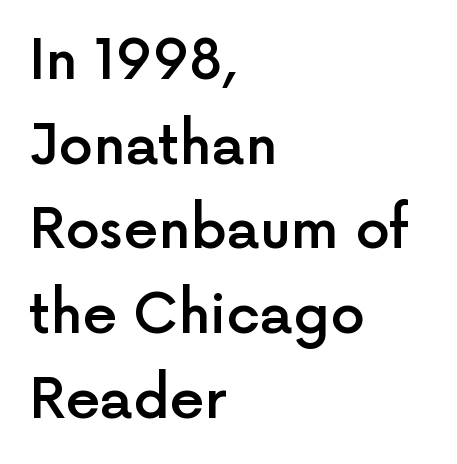
The image shows 55 px semibold sans-serif type, upright; set left-aligned, normal line spacing (1.54x), normal letter spacing, not underlined; a medium x-height.
